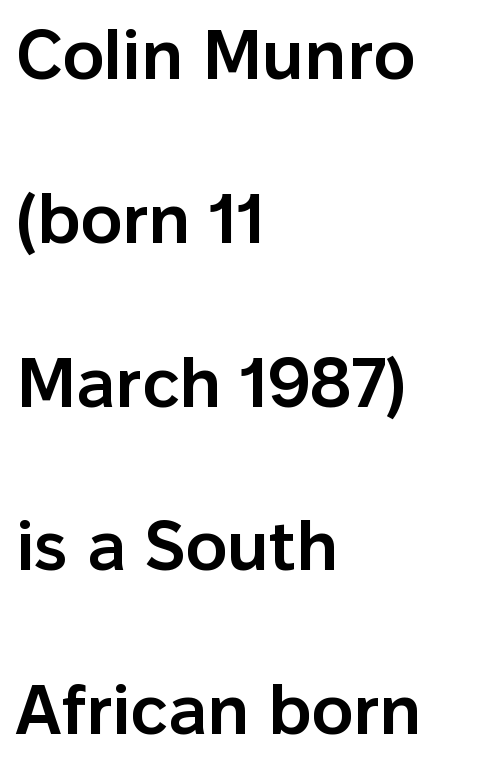
The image shows 70 px semibold sans-serif type, upright; set left-aligned, loose line spacing (2.34x), normal letter spacing, not underlined; low stroke contrast and a medium x-height.
